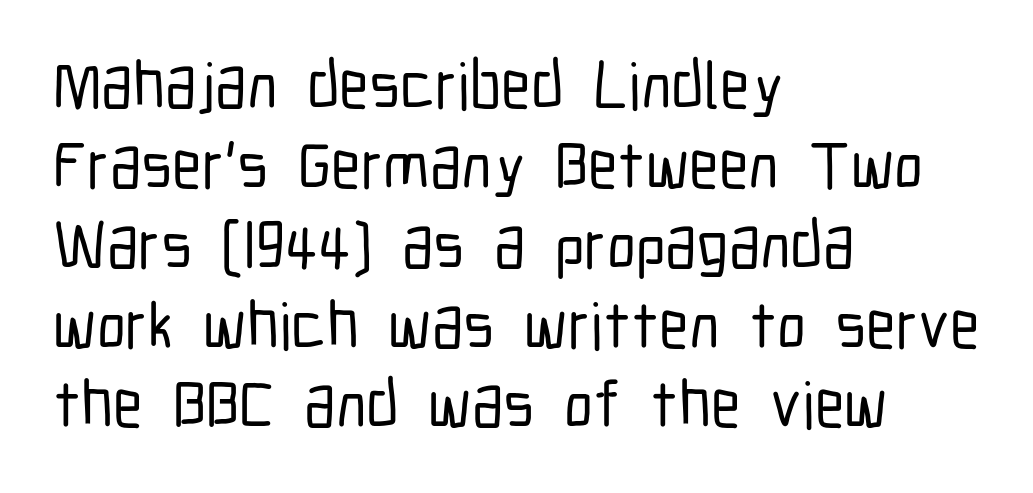
Rendered with straight, roman letterforms. Is this a sans? Yes — the strokes have no serifs. The string is rendered with underlining switched off. Nothing unusual about the tracking: characters are spaced as the font intends. One-word summary of the alignment: left.
